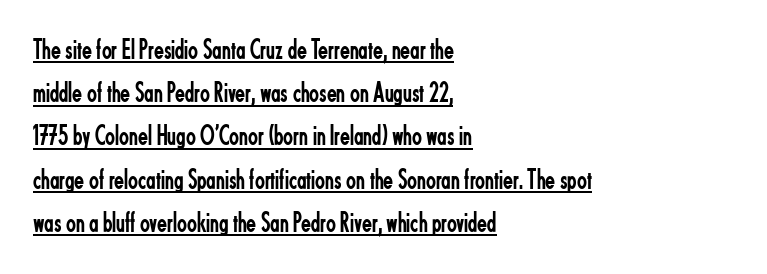
{"serif": "no", "italic": "no", "bold": "no", "weight": "regular", "width": "condensed", "stroke_contrast": "low", "x_height": "small", "monospaced": "no", "underline": "yes", "align": "left", "line_spacing": "normal", "line_spacing_ratio": 1.49, "letter_spacing": "normal", "letter_spacing_em": 0.0, "glyph_px": 29}
